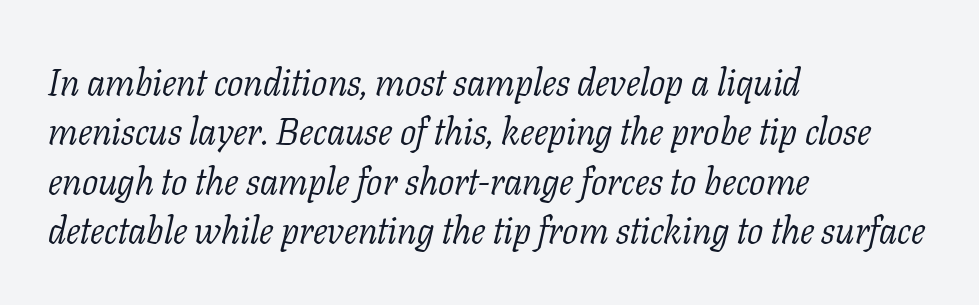
Q: Is the text bold? A: No.
Q: Is the text italic (slanted)? A: Yes, it leans right by about 11 degrees.
Q: Is the typeface a serif or a sans-serif typeface? A: Serif.
Q: Is the text underlined? A: No.
Q: How is the paragraph aligned? A: Left-aligned.
Q: Is the spacing between letters normal or unusually wide? A: Normal.
Q: Is the spacing between lines tight, normal or loose? A: Normal.
Q: Width (condensed, normal, or wide)? A: Normal.
Q: Stroke contrast? A: Low.
Q: x-height? A: Medium.
Q: Monospaced? A: No.
